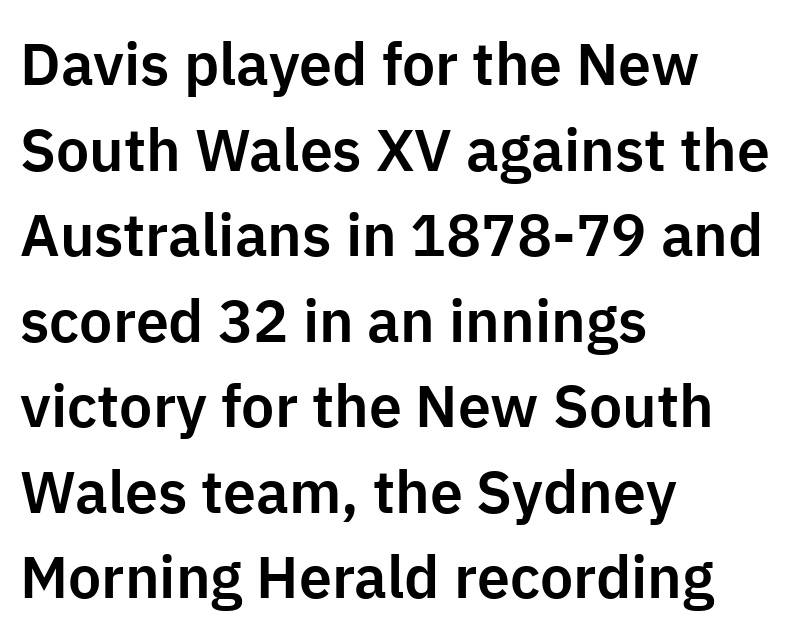
The image shows 59 px sans-serif type, upright; set left-aligned, normal line spacing (1.45x), normal letter spacing, not underlined; low stroke contrast and a medium x-height.
